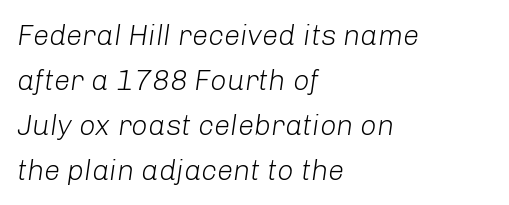
Q: Is the text bold? A: No.
Q: Is the text italic (slanted)? A: Yes, it leans right by about 8 degrees.
Q: Is the text underlined? A: No.
Q: How is the paragraph aligned? A: Left-aligned.
Q: Is the spacing between letters normal or unusually wide? A: Normal.
Q: Is the spacing between lines tight, normal or loose? A: Normal.
Q: Width (condensed, normal, or wide)? A: Normal.
Q: Stroke contrast? A: Low.
Q: x-height? A: Medium.
Q: Monospaced? A: No.
